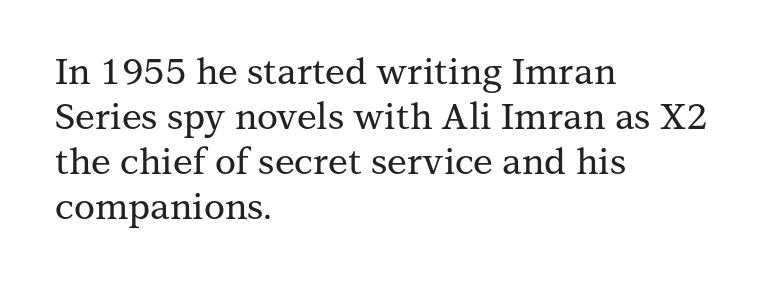
Observe the ordinary spacing: letters are neighbours, not strangers. The zone under the glyphs is completely vacant. Vertical strokes here are truly vertical. These lines are set flush left with a ragged right edge. Leading matches the norm, producing a regular column. A serif font was chosen for this passage.
